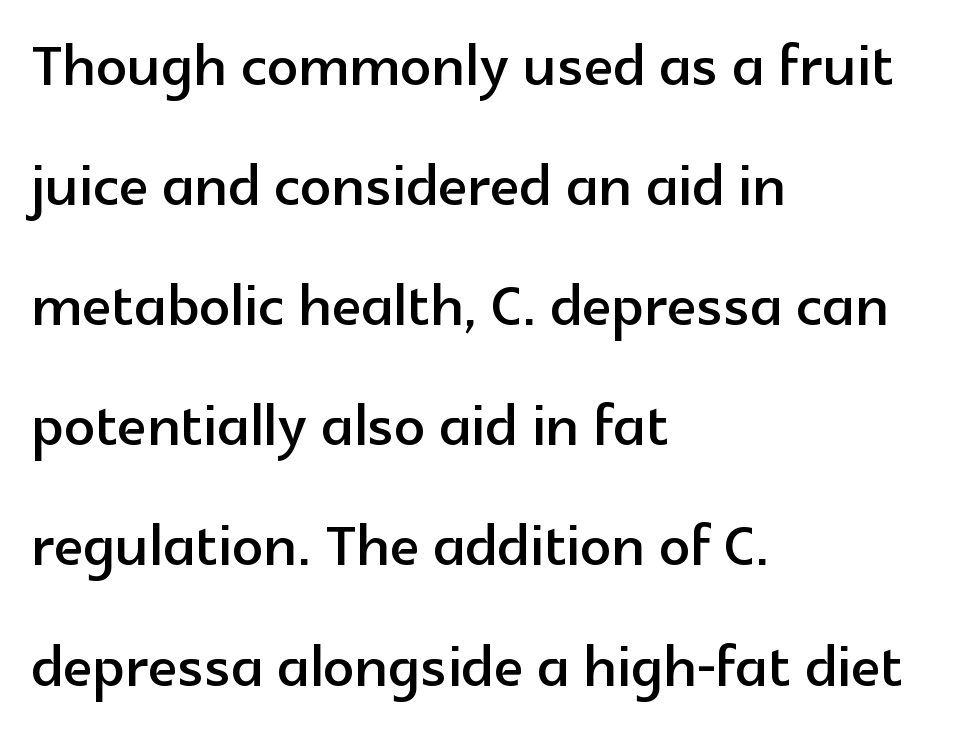
The image shows 77 px sans-serif type, upright; set left-aligned, normal line spacing (1.56x), normal letter spacing, not underlined; a medium x-height.
